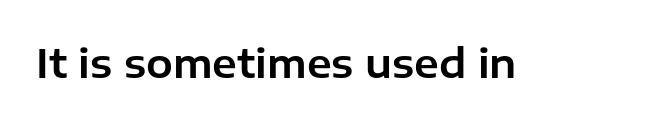
Q: Is the text italic (slanted)? A: No, it is upright.
Q: Is the typeface a serif or a sans-serif typeface? A: Sans-serif.
Q: Is the text underlined? A: No.
Q: Is the spacing between letters normal or unusually wide? A: Normal.
Q: Width (condensed, normal, or wide)? A: Normal.
Q: Stroke contrast? A: Low.
Q: x-height? A: Medium.
Q: Monospaced? A: No.
